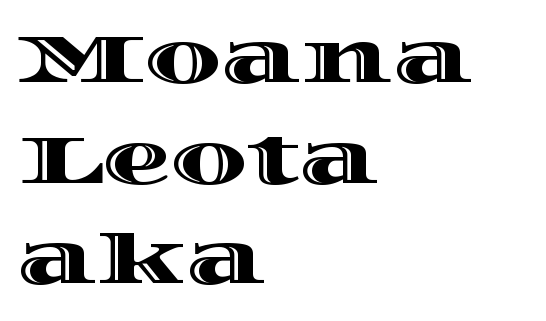
{"italic": "no", "width": "wide", "x_height": "large", "monospaced": "no", "underline": "no", "align": "left", "line_spacing": "normal", "line_spacing_ratio": 1.46, "letter_spacing": "normal", "letter_spacing_em": 0.0, "glyph_px": 69}
